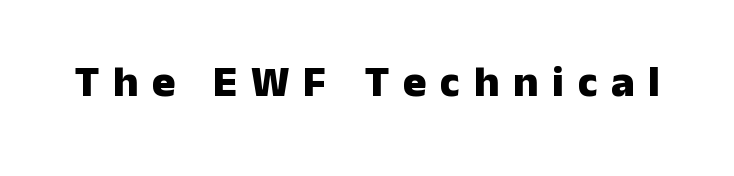
The sample has been set heavy, in full bold. Caption: expanded tracking, letters set apart. The area under the type is left untouched. Here the designer chose a conventional face with non-uniform glyph widths. Does the type have serifs? No, each stem ends abruptly. Italic: no, the glyphs are upright roman.
